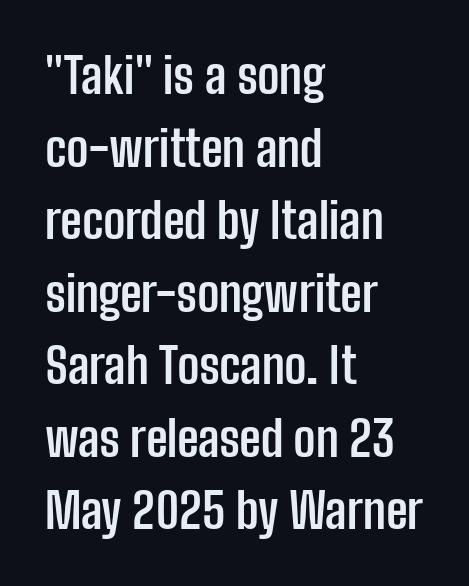
Q: Is the text bold? A: Yes.
Q: Is the text italic (slanted)? A: No, it is upright.
Q: Is the typeface a serif or a sans-serif typeface? A: Sans-serif.
Q: Is the text underlined? A: No.
Q: How is the paragraph aligned? A: Left-aligned.
Q: Is the spacing between letters normal or unusually wide? A: Normal.
Q: Is the spacing between lines tight, normal or loose? A: Normal.
Q: Width (condensed, normal, or wide)? A: Condensed.
Q: Stroke contrast? A: Low.
Q: x-height? A: Medium.
Q: Monospaced? A: No.
